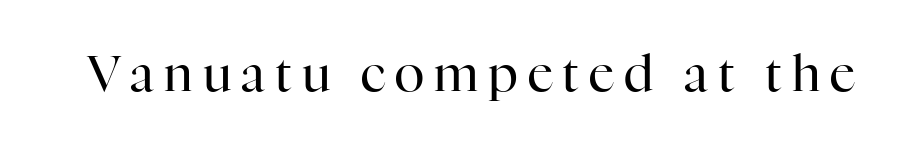
Stroke terminals: seriffed. Proportional: the letters do not fall into vertical columns. The letterforms sit at book weight or below. This is roman type, the default non-slanted kind.
